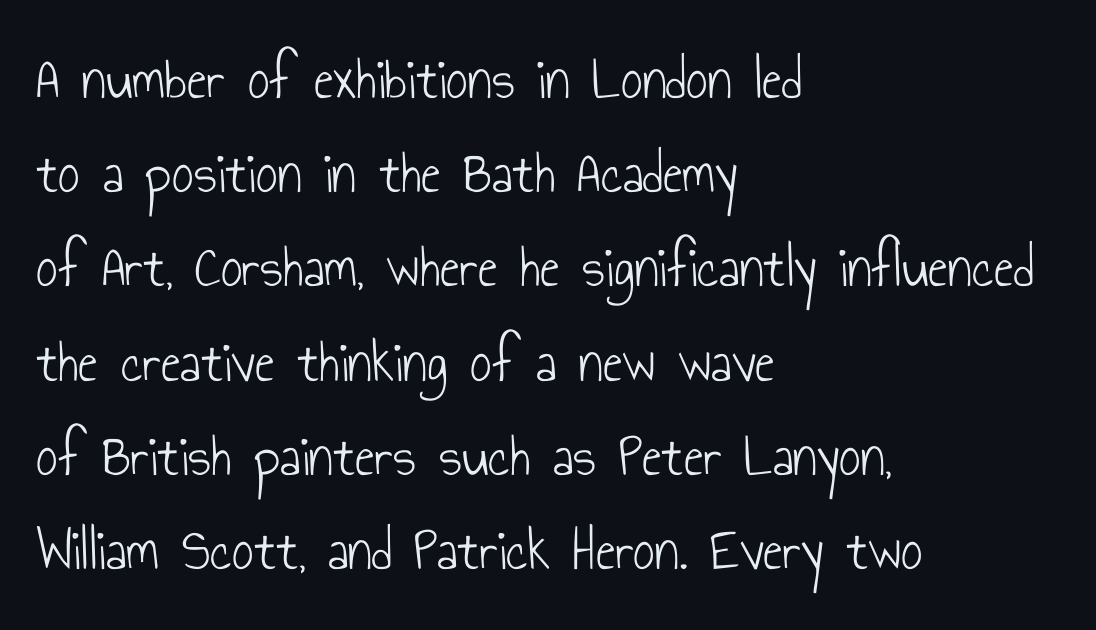
The image shows 60 px light, condensed sans-serif type, upright; set left-aligned, normal line spacing (1.57x), normal letter spacing, not underlined; low stroke contrast and a small x-height.
